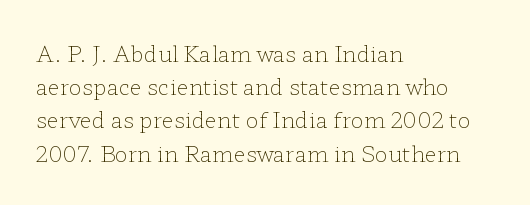
The image shows 22 px text type, upright; set left-aligned, normal line spacing (1.51x), normal letter spacing, not underlined.
